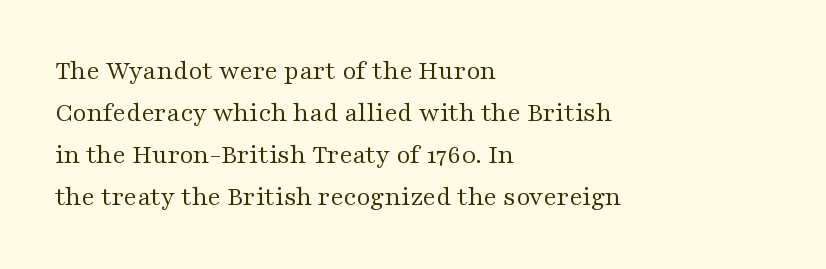
The image shows 27 px text type, upright; set left-aligned, normal line spacing (1.55x), normal letter spacing, not underlined.
